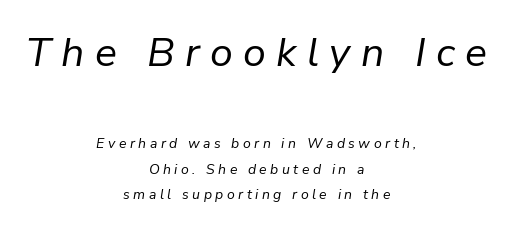
Q: Is the text bold? A: No.
Q: Is the text italic (slanted)? A: Yes, it leans right by about 9 degrees.
Q: Is the text underlined? A: No.
Q: How is the paragraph aligned? A: Centered.
Q: Is the spacing between letters normal or unusually wide? A: Unusually wide.
Q: Which block of text is set in a larger size, the first (top) or the second (bottom)? A: The first (top) one.
Q: Width (condensed, normal, or wide)? A: Normal.
Q: Stroke contrast? A: Low.
Q: x-height? A: Medium.
Q: Monospaced? A: No.
